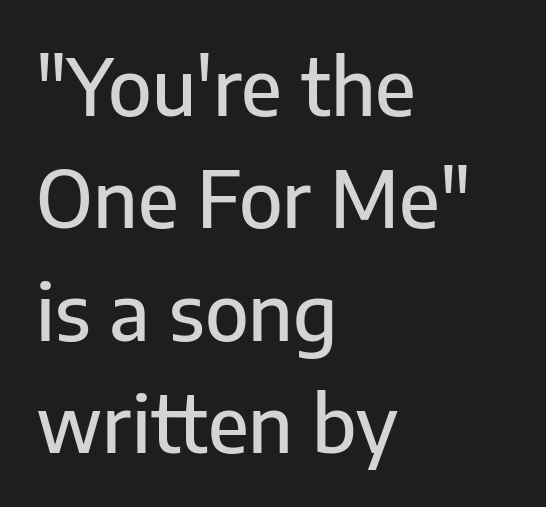
Q: Is the text italic (slanted)? A: No, it is upright.
Q: Is the typeface a serif or a sans-serif typeface? A: Sans-serif.
Q: Is the text underlined? A: No.
Q: How is the paragraph aligned? A: Left-aligned.
Q: Is the spacing between letters normal or unusually wide? A: Normal.
Q: Is the spacing between lines tight, normal or loose? A: Normal.
Q: Width (condensed, normal, or wide)? A: Normal.
Q: Stroke contrast? A: Low.
Q: x-height? A: Medium.
Q: Monospaced? A: No.
